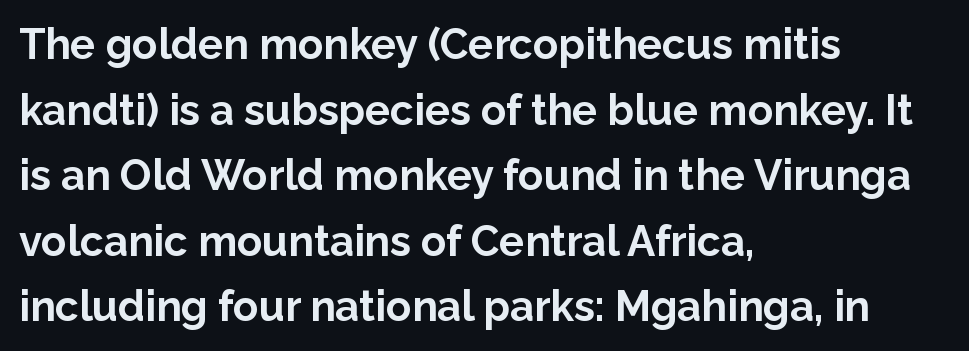
{"serif": "no", "italic": "no", "bold": "yes", "weight": "bold", "width": "normal", "stroke_contrast": "low", "x_height": "medium", "monospaced": "no", "underline": "no", "align": "left", "line_spacing": "normal", "line_spacing_ratio": 1.56, "letter_spacing": "normal", "letter_spacing_em": 0.0, "glyph_px": 42}
